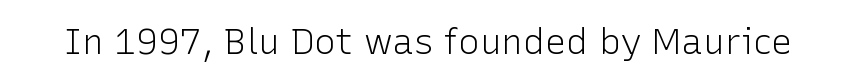
Each letter's strokes conclude bluntly, with no projecting serifs. Does the lettering tilt? It doesn't — this is upright. These lines are rendered in a variable-pitch font. The space directly below the letters is spotless.
